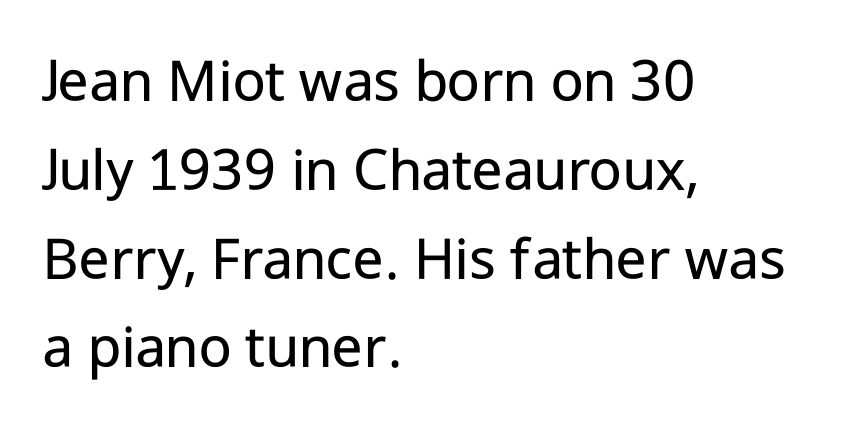
This is roman type, the default non-slanted kind. The passage shown stacks its lines at a standard gap. A typesetter would call this proportional, since set widths differ per character. The passage shown is typeset with a sans-serif family. Spacing between characters is what you'd get straight out of the box. Honestly, there is no underline to notice here at all.
